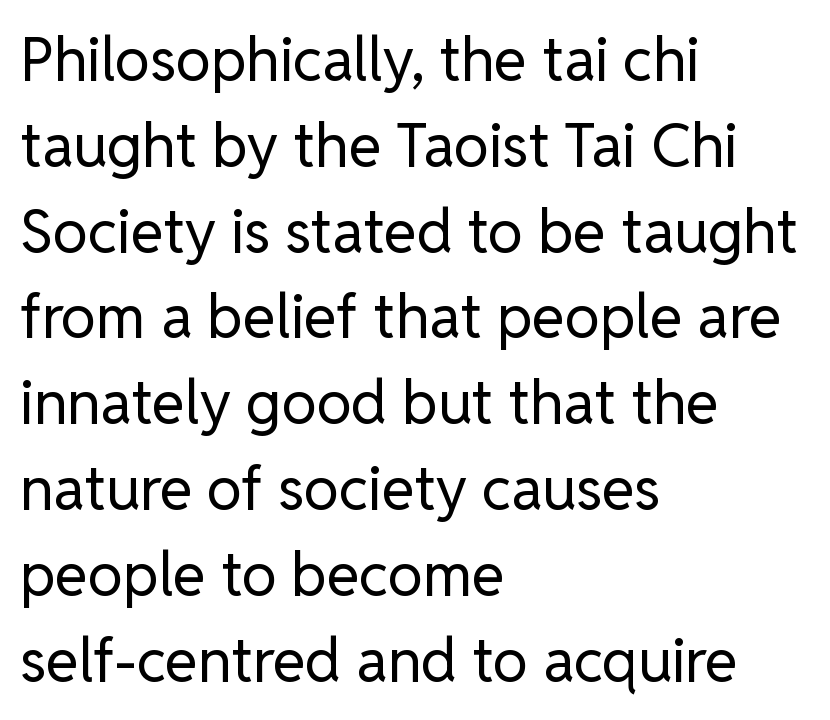
Q: Is the text bold? A: No.
Q: Is the text italic (slanted)? A: No, it is upright.
Q: Is the typeface a serif or a sans-serif typeface? A: Sans-serif.
Q: Is the text underlined? A: No.
Q: How is the paragraph aligned? A: Left-aligned.
Q: Is the spacing between letters normal or unusually wide? A: Normal.
Q: Is the spacing between lines tight, normal or loose? A: Normal.
Q: Width (condensed, normal, or wide)? A: Normal.
Q: Stroke contrast? A: Low.
Q: x-height? A: Medium.
Q: Monospaced? A: No.
